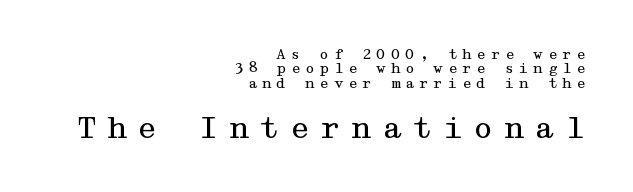
{"serif": "yes", "italic": "no", "bold": "no", "weight": "regular", "width": "wide", "stroke_contrast": "medium", "x_height": "medium", "underline": "no", "align": "right", "line_spacing": "tight", "line_spacing_ratio": 1.03, "letter_spacing": "wide", "letter_spacing_em": 0.32, "larger_block": "second", "size_ratio": 2.14, "glyph_px": 30}
